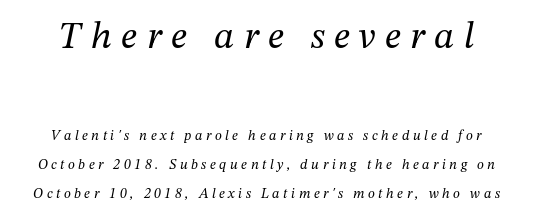
The image shows 38 px regular-weight serif type, italic (leaning right); set loose line spacing (2.09x), unusually wide letter spacing (+0.25 em), not underlined; the first (top) block is 2.71x larger; medium stroke contrast and a medium x-height.
